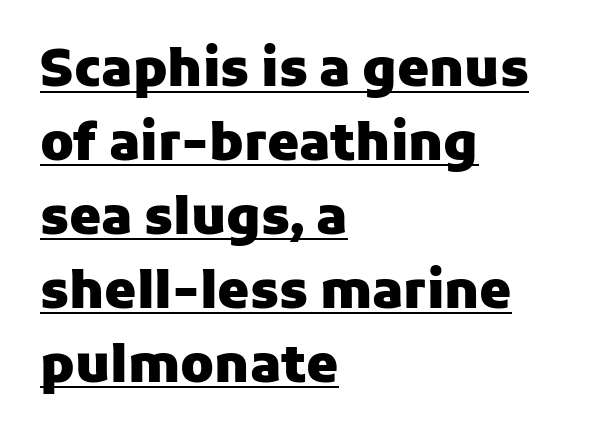
The passage shown is emphatically bold. Think of a printed novel: that variable character pitch is what you see here. The type sits square on the baseline with zero lean. The rag falls on the right side of this text block. The passage shown has conventional tracking throughout. One glance says typical: line gaps are just what's usual.
